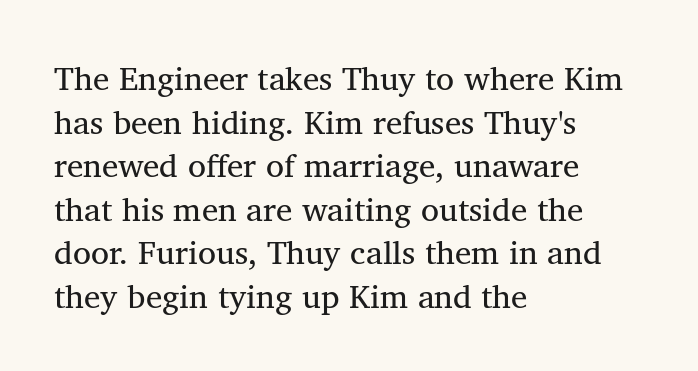
The cut favours lightness, reaching ordinary text weight at its darkest. The font family rendered here belongs to the serif group. This sample uses an upright cut, with every glyph sitting square on the baseline. Check under the words: just untouched page. Regarding leading, the lines here are spaced in the standard way.
